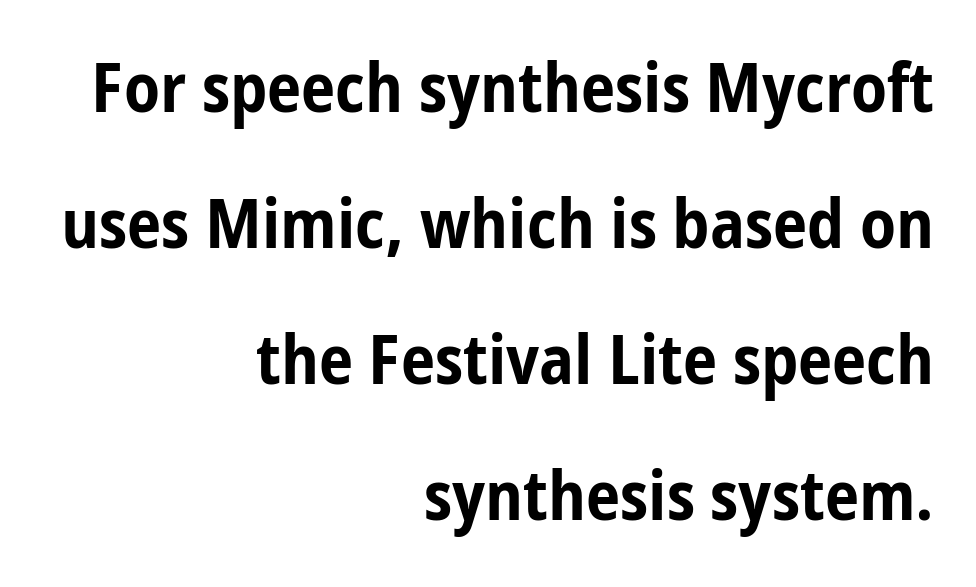
{"serif": "no", "italic": "no", "bold": "yes", "weight": "bold", "width": "condensed", "stroke_contrast": "low", "x_height": "medium", "monospaced": "no", "underline": "no", "align": "right", "line_spacing": "loose", "line_spacing_ratio": 1.97, "letter_spacing": "normal", "letter_spacing_em": 0.0, "glyph_px": 69}
